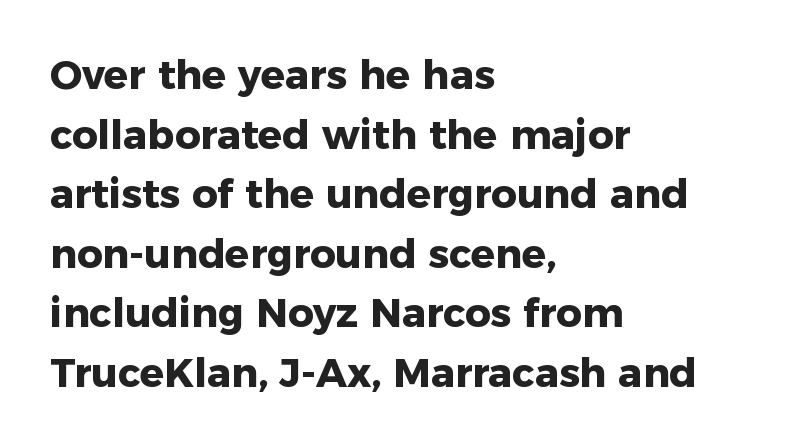
{"serif": "no", "italic": "no", "bold": "yes", "weight": "heavy", "width": "normal", "stroke_contrast": "low", "x_height": "medium", "monospaced": "no", "underline": "no", "align": "left", "line_spacing": "normal", "line_spacing_ratio": 1.49, "letter_spacing": "normal", "letter_spacing_em": 0.0, "glyph_px": 40}
